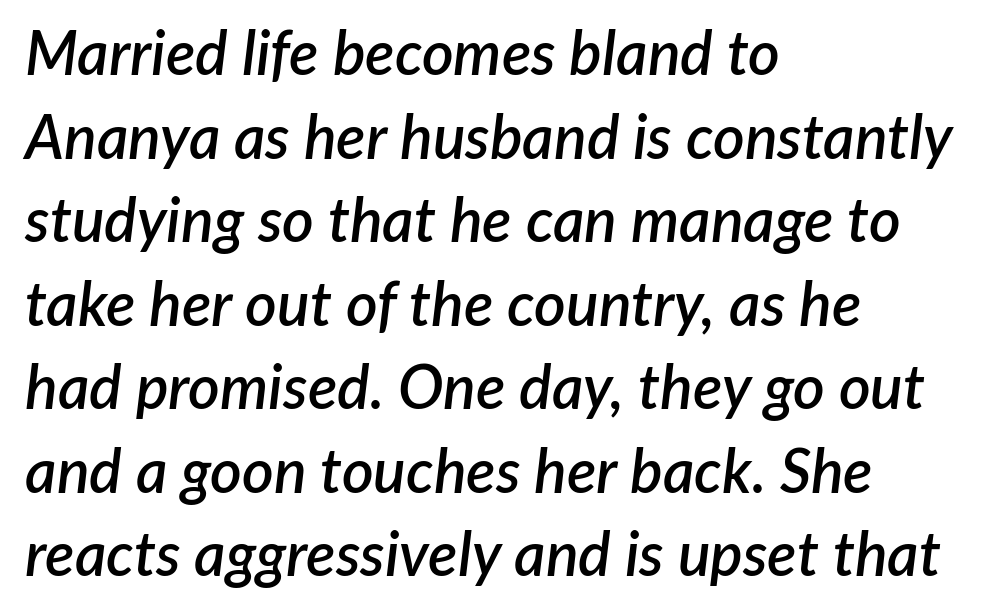
{"italic": "yes", "lean": "right", "slant_degrees": 7, "bold": "semi", "weight": "semibold", "width": "normal", "stroke_contrast": "low", "x_height": "medium", "monospaced": "no", "underline": "no", "align": "left", "line_spacing": "normal", "line_spacing_ratio": 1.37, "letter_spacing": "normal", "letter_spacing_em": 0.0, "glyph_px": 61}
